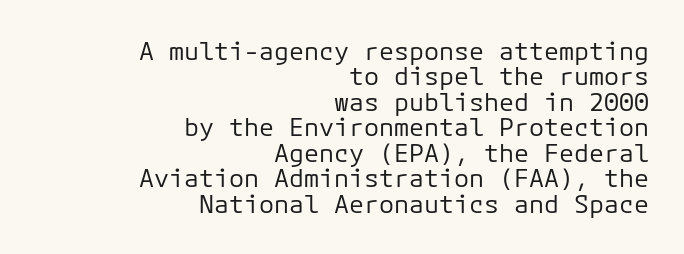
Q: Is the text bold? A: No.
Q: Is the text italic (slanted)? A: No, it is upright.
Q: Is the text underlined? A: No.
Q: How is the paragraph aligned? A: Right-aligned.
Q: Is the spacing between letters normal or unusually wide? A: Normal.
Q: Is the spacing between lines tight, normal or loose? A: Tight.
